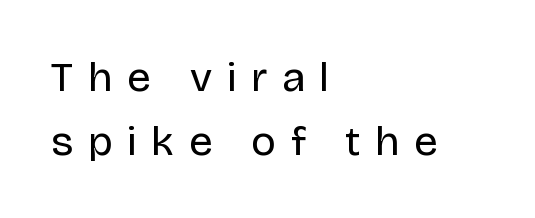
{"serif": "no", "italic": "no", "bold": "no", "weight": "regular", "width": "normal", "stroke_contrast": "low", "x_height": "large", "monospaced": "no", "underline": "no", "align": "left", "line_spacing": "normal", "line_spacing_ratio": 1.52, "letter_spacing": "wide", "letter_spacing_em": 0.35, "glyph_px": 42}
